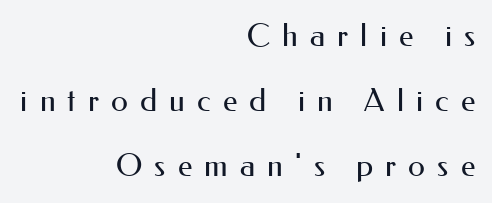
The image shows 31 px regular-weight sans-serif type, upright; set right-aligned, loose line spacing (2.1x), unusually wide letter spacing (+0.39 em), not underlined; medium stroke contrast and a small x-height.
